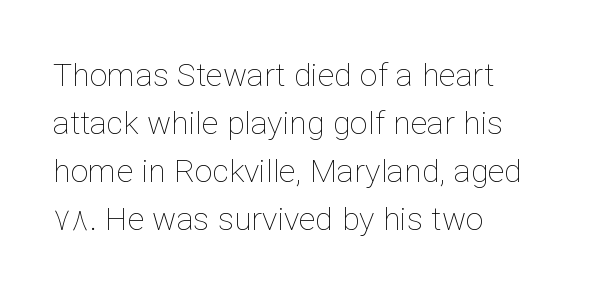
The strokes carry an ordinary text weight at most. Has an underline been added? It has not. The line-height multiplier appears to be the usual default. The typography opts for an upright posture over an oblique one. This sample has the flowing, uneven cadence of proportional lettering.
